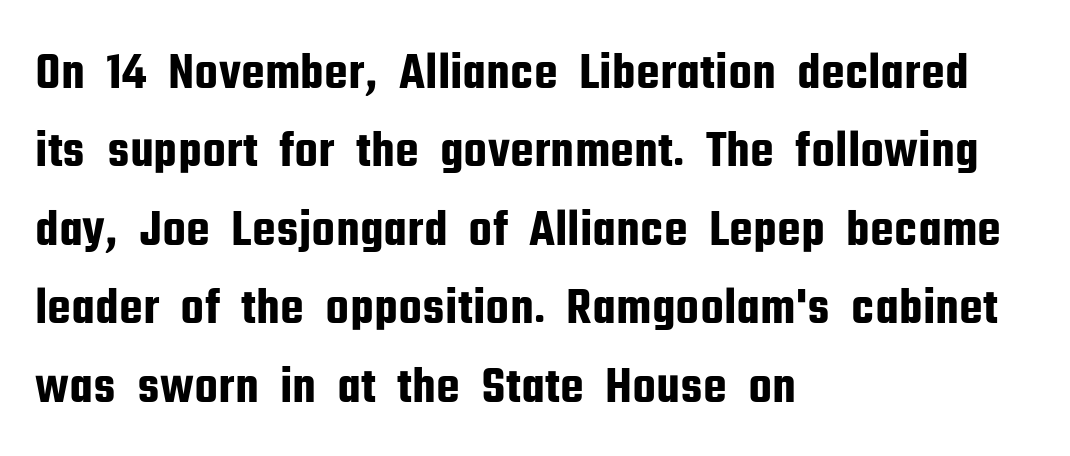
Here the designer chose a conventional face with non-uniform glyph widths. You can tell from the bare stems that sans-serif type was used. The setting favours the left margin, as ordinary paragraphs usually do. The letterforms sit shoulder to shoulder at normal distance. A typesetter would call this leading conventional body-copy spacing.
